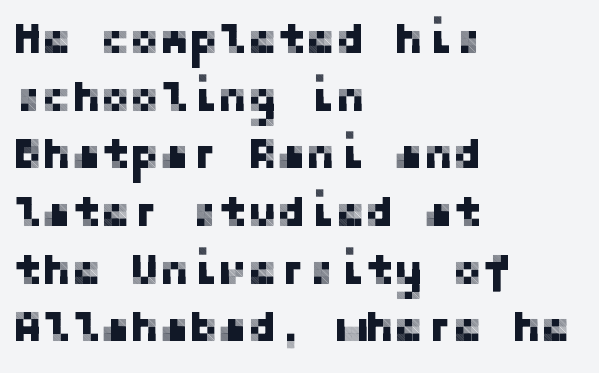
{"serif": "no", "italic": "no", "width": "normal", "stroke_contrast": "low", "x_height": "medium", "underline": "no", "align": "left", "line_spacing": "normal", "line_spacing_ratio": 1.31, "letter_spacing": "normal", "letter_spacing_em": 0.0, "glyph_px": 44}
